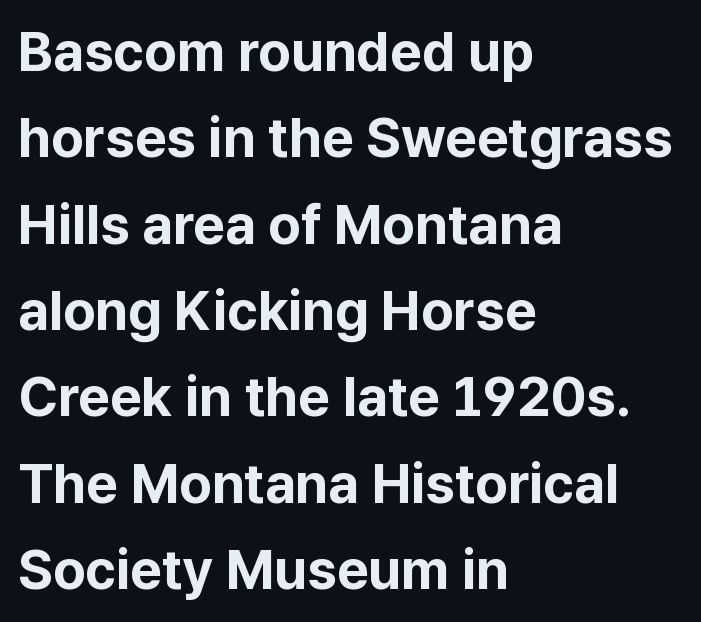
How would I describe the line gaps? Plain and ordinary. Ascenders rise straight up at ninety degrees. Letter spacing: default. On the weight axis this lands at bold, roughly 700. Reading down the block, your eye returns to a fixed left position each line.
